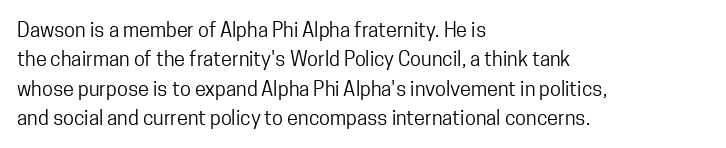
{"italic": "no", "bold": "no", "underline": "no", "align": "left", "line_spacing": "normal", "line_spacing_ratio": 1.47, "letter_spacing": "normal", "letter_spacing_em": 0.0, "glyph_px": 20}
